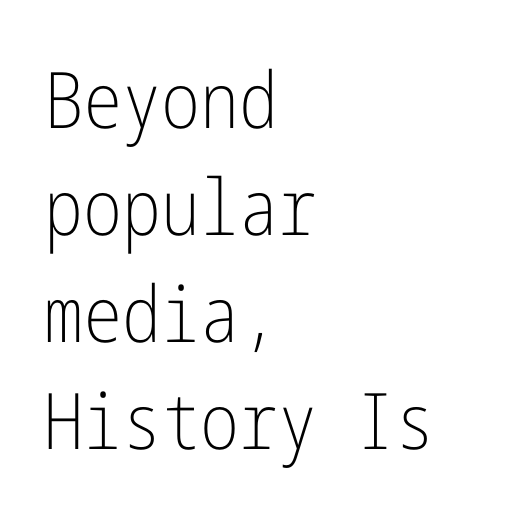
{"serif": "no", "italic": "no", "bold": "no", "weight": "light", "width": "condensed", "stroke_contrast": "low", "x_height": "medium", "underline": "no", "align": "left", "line_spacing": "normal", "line_spacing_ratio": 1.37, "letter_spacing": "normal", "letter_spacing_em": 0.0, "glyph_px": 78}
